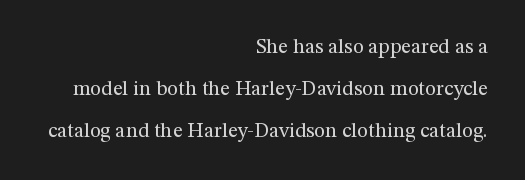
Q: Is the text bold? A: No.
Q: Is the text italic (slanted)? A: No, it is upright.
Q: Is the text underlined? A: No.
Q: How is the paragraph aligned? A: Right-aligned.
Q: Is the spacing between letters normal or unusually wide? A: Normal.
Q: Is the spacing between lines tight, normal or loose? A: Loose.
